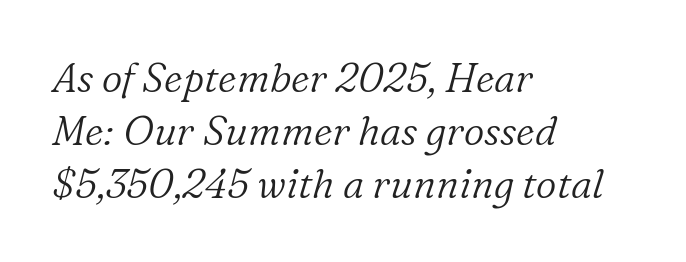
Q: Is the text bold? A: No.
Q: Is the text italic (slanted)? A: Yes, it leans right by about 16 degrees.
Q: Is the typeface a serif or a sans-serif typeface? A: Serif.
Q: Is the text underlined? A: No.
Q: How is the paragraph aligned? A: Left-aligned.
Q: Is the spacing between letters normal or unusually wide? A: Normal.
Q: Is the spacing between lines tight, normal or loose? A: Normal.
Q: Width (condensed, normal, or wide)? A: Normal.
Q: Stroke contrast? A: Low.
Q: x-height? A: Medium.
Q: Monospaced? A: No.
